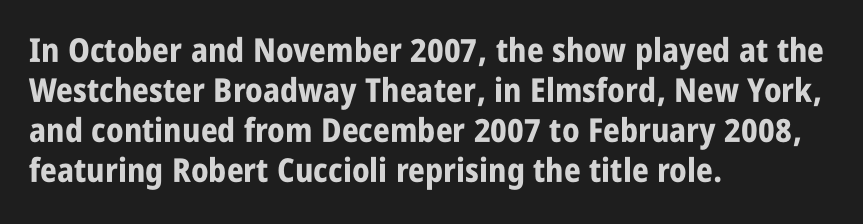
Posture: vertical. Unmarked baselines from the first word to the last. Proportional: the letters do not fall into vertical columns. Is the letter spacing exaggerated? No — it looks like the ordinary default. Thick stems and heavy bowls — unmistakably bold. One-word summary of the alignment: left.
